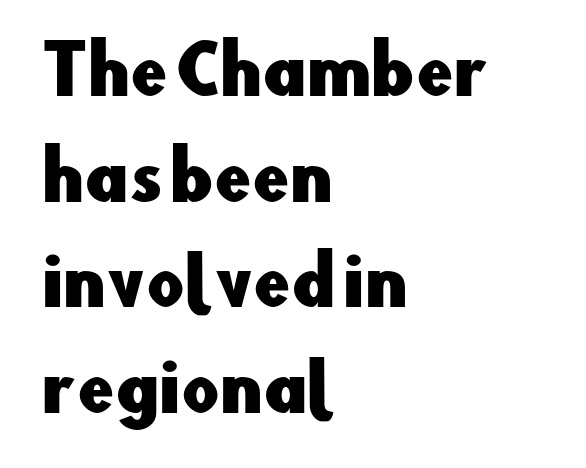
Q: Is the text italic (slanted)? A: No, it is upright.
Q: Is the typeface a serif or a sans-serif typeface? A: Sans-serif.
Q: Is the text underlined? A: No.
Q: How is the paragraph aligned? A: Left-aligned.
Q: Is the spacing between letters normal or unusually wide? A: Normal.
Q: Is the spacing between lines tight, normal or loose? A: Normal.
Q: Width (condensed, normal, or wide)? A: Normal.
Q: Stroke contrast? A: Low.
Q: x-height? A: Small.
Q: Monospaced? A: No.
